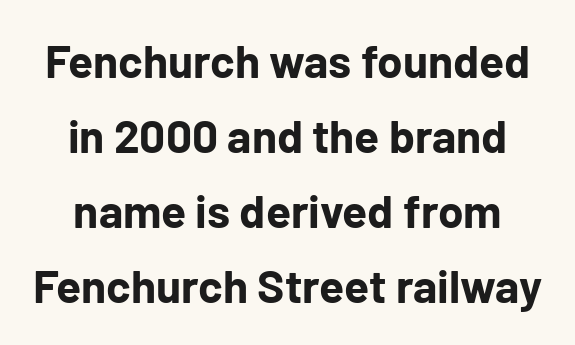
Plenty of ink on the page — the face is bold. The letters carry no serifs — their stems end cleanly without finishing strokes. This block has exactly the height ordinary leading produces. The gaps between neighbouring characters are ordinary and unremarkable. Unlike italic type, these characters show no tilt at all. Descender tails drop into unmarked territory.
